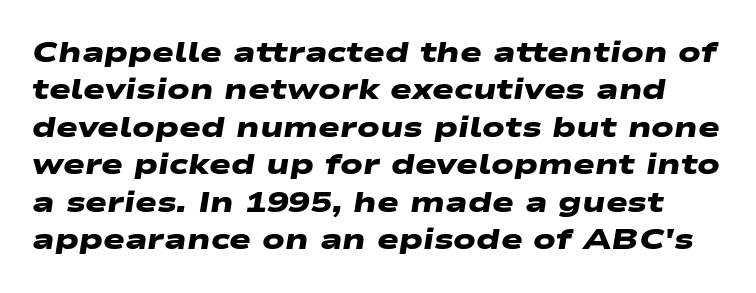
Q: Is the text bold? A: Yes.
Q: Is the typeface a serif or a sans-serif typeface? A: Sans-serif.
Q: Is the text underlined? A: No.
Q: Is the spacing between letters normal or unusually wide? A: Normal.
Q: Is the spacing between lines tight, normal or loose? A: Normal.
Q: Width (condensed, normal, or wide)? A: Wide.
Q: Stroke contrast? A: Low.
Q: x-height? A: Medium.
Q: Monospaced? A: No.
